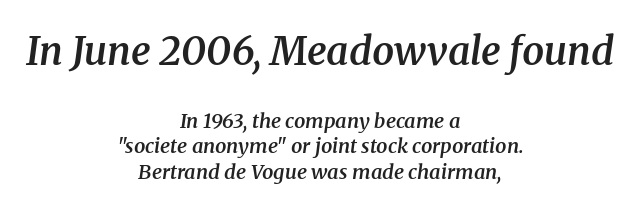
{"serif": "yes", "italic": "yes", "lean": "right", "slant_degrees": 8, "bold": "semi", "weight": "semibold", "width": "normal", "stroke_contrast": "medium", "x_height": "medium", "monospaced": "no", "underline": "no", "align": "center", "line_spacing": "normal", "line_spacing_ratio": 1.29, "letter_spacing": "normal", "letter_spacing_em": 0.0, "larger_block": "first", "size_ratio": 1.95, "glyph_px": 39}
